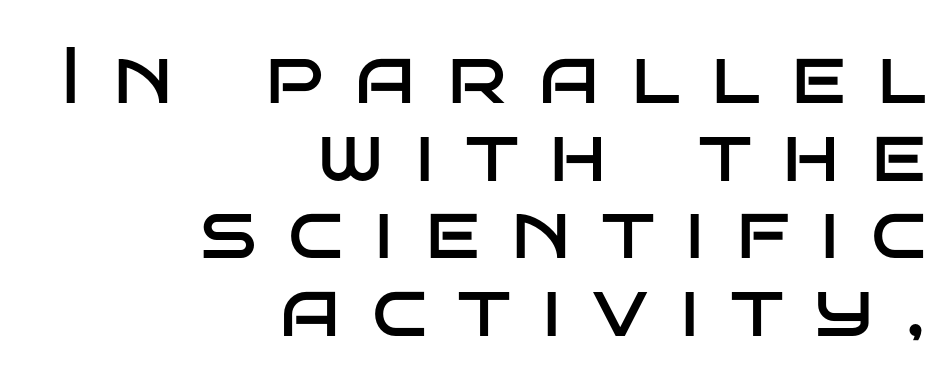
{"serif": "no", "italic": "no", "bold": "no", "weight": "regular", "width": "wide", "stroke_contrast": "low", "x_height": "large", "monospaced": "no", "underline": "no", "align": "right", "line_spacing": "tight", "line_spacing_ratio": 0.97, "letter_spacing": "wide", "letter_spacing_em": 0.39, "glyph_px": 80}
